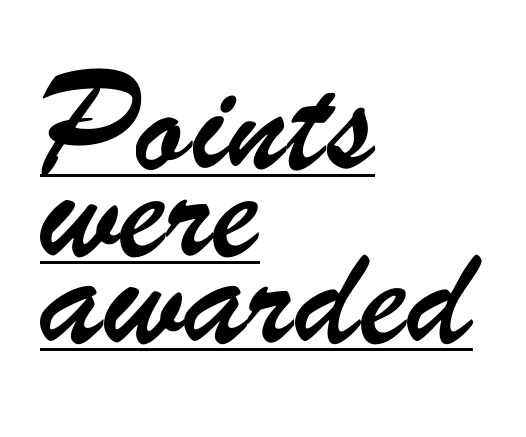
{"serif": "no", "width": "condensed", "stroke_contrast": "low", "x_height": "small", "monospaced": "no", "underline": "yes", "align": "left", "line_spacing": "normal", "line_spacing_ratio": 1.38, "letter_spacing": "normal", "letter_spacing_em": 0.0, "glyph_px": 63}
